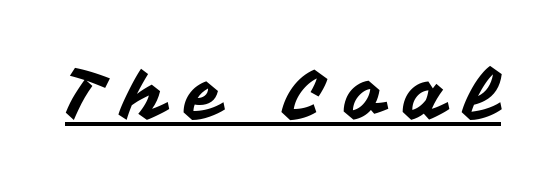
The image shows 69 px sans-serif type; set unusually wide letter spacing (+0.27 em), underlined; medium stroke contrast and a medium x-height.
